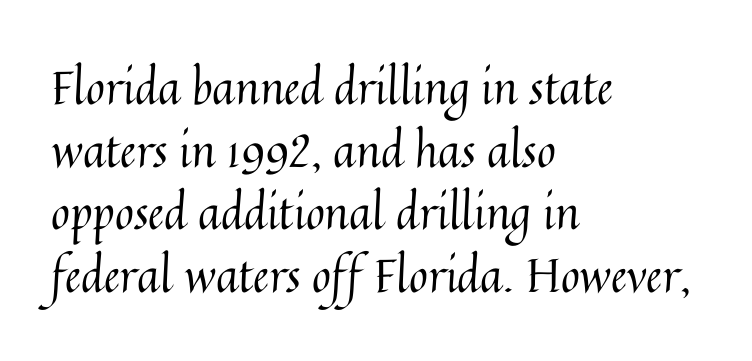
Each line starts at the same left margin while the right side varies. Words appear dense and cohesive because spacing is normal. Glance below the letters and you will spot only blank space. These lines sit exactly where default settings would place them.
